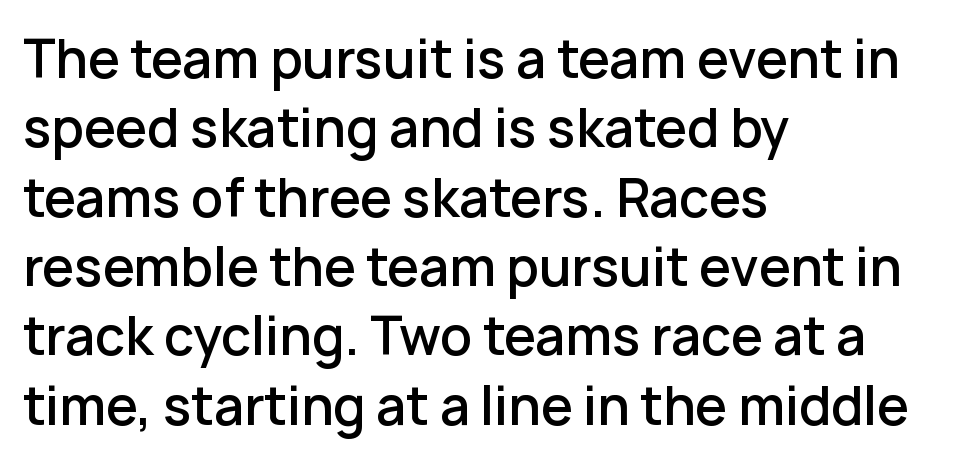
Q: Is the text bold? A: Semi-bold.
Q: Is the text italic (slanted)? A: No, it is upright.
Q: Is the typeface a serif or a sans-serif typeface? A: Sans-serif.
Q: Is the text underlined? A: No.
Q: How is the paragraph aligned? A: Left-aligned.
Q: Is the spacing between letters normal or unusually wide? A: Normal.
Q: Is the spacing between lines tight, normal or loose? A: Normal.
Q: Width (condensed, normal, or wide)? A: Normal.
Q: Stroke contrast? A: Low.
Q: x-height? A: Medium.
Q: Monospaced? A: No.
